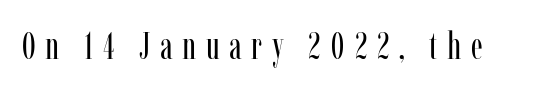
When letters stand straight like this, we call the style roman or upright. Weight class: somewhere from thin through regular. Serifs: yes, visible at the terminals of the letterforms. The specimen omits any rule beneath the text block's lines. The gaps between neighbouring characters are conspicuously large.
